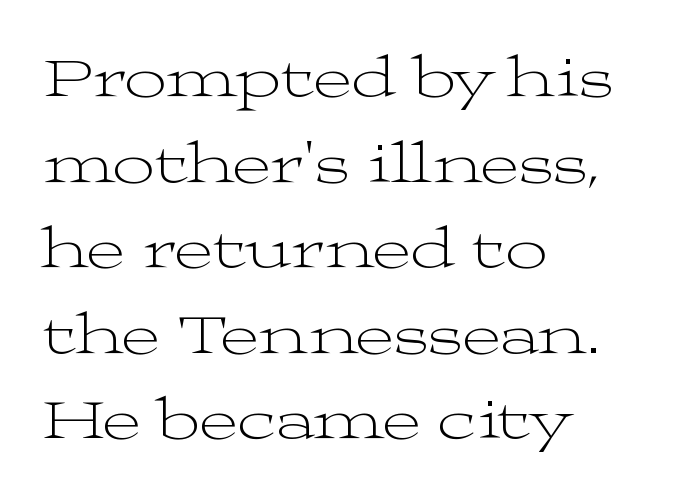
{"serif": "yes", "italic": "no", "bold": "no", "weight": "light", "width": "wide", "stroke_contrast": "medium", "x_height": "medium", "monospaced": "no", "underline": "no", "align": "left", "line_spacing": "normal", "line_spacing_ratio": 1.45, "letter_spacing": "normal", "letter_spacing_em": 0.0, "glyph_px": 59}
